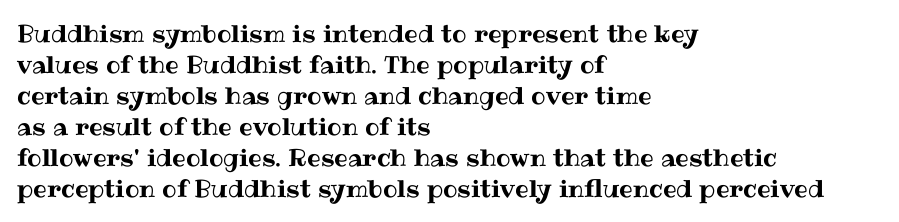
{"italic": "no", "underline": "no", "align": "left", "line_spacing": "normal", "line_spacing_ratio": 1.29, "letter_spacing": "normal", "letter_spacing_em": 0.0, "glyph_px": 24}
